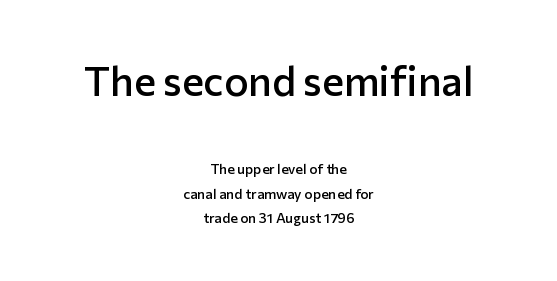
Descenders are the only things crossing below the line. Each glyph is drawn with semibold strokes, heavier than normal yet not fully bold. A roman cut, with each character standing at attention. You could not count columns in this text — the font is proportionally spaced. The passage is arranged like a title page — every line centered. These lines are composed in type without serifs.
